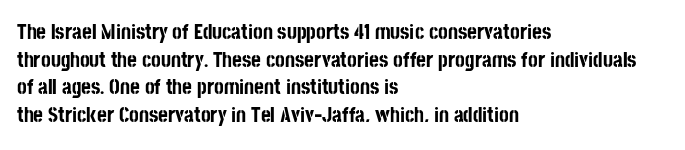
{"italic": "no", "bold": "yes", "underline": "no", "align": "left", "line_spacing": "normal", "line_spacing_ratio": 1.32, "letter_spacing": "normal", "letter_spacing_em": 0.0, "glyph_px": 21}
